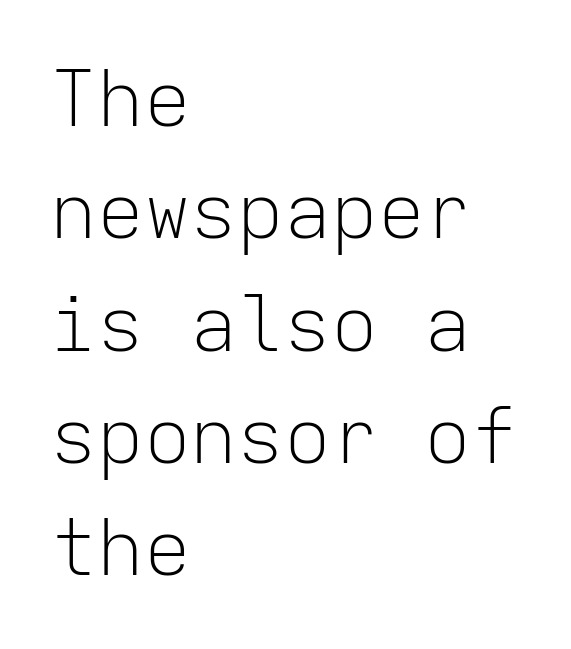
Q: Is the text bold? A: No.
Q: Is the text italic (slanted)? A: No, it is upright.
Q: Is the typeface a serif or a sans-serif typeface? A: Sans-serif.
Q: Is the text underlined? A: No.
Q: How is the paragraph aligned? A: Left-aligned.
Q: Is the spacing between letters normal or unusually wide? A: Normal.
Q: Is the spacing between lines tight, normal or loose? A: Normal.
Q: Width (condensed, normal, or wide)? A: Normal.
Q: Stroke contrast? A: Low.
Q: x-height? A: Medium.
Q: Monospaced? A: Yes.
